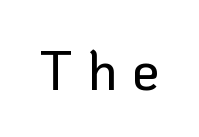
The image shows 55 px sans-serif type, upright; set unusually wide letter spacing (+0.27 em), not underlined; low stroke contrast and a medium x-height.
